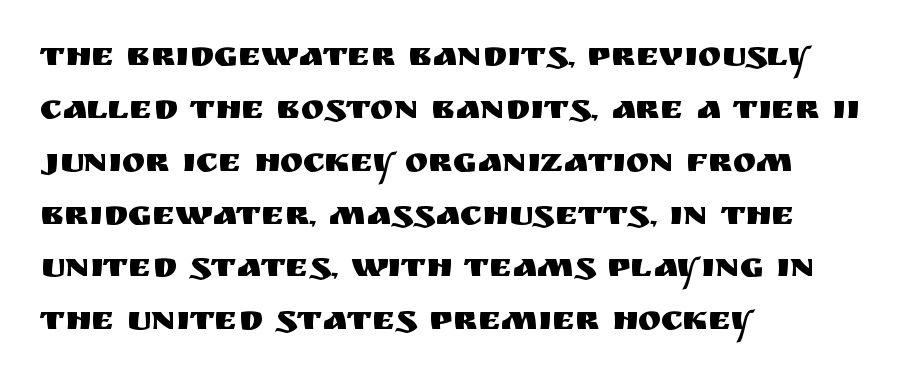
Q: Is the text italic (slanted)? A: No, it is upright.
Q: Is the typeface a serif or a sans-serif typeface? A: Sans-serif.
Q: Is the text underlined? A: No.
Q: How is the paragraph aligned? A: Left-aligned.
Q: Is the spacing between letters normal or unusually wide? A: Normal.
Q: Is the spacing between lines tight, normal or loose? A: Normal.
Q: Width (condensed, normal, or wide)? A: Normal.
Q: Stroke contrast? A: Medium.
Q: x-height? A: Large.
Q: Monospaced? A: No.
